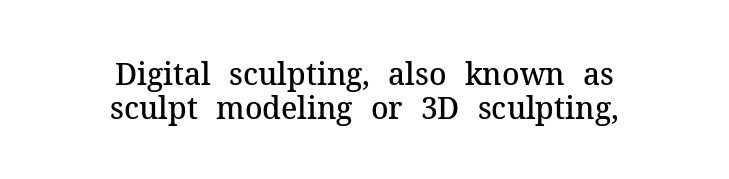
The image shows 30 px semibold serif type, upright; set centered, tight line spacing (1.15x), normal letter spacing, not underlined; medium stroke contrast and a medium x-height.
